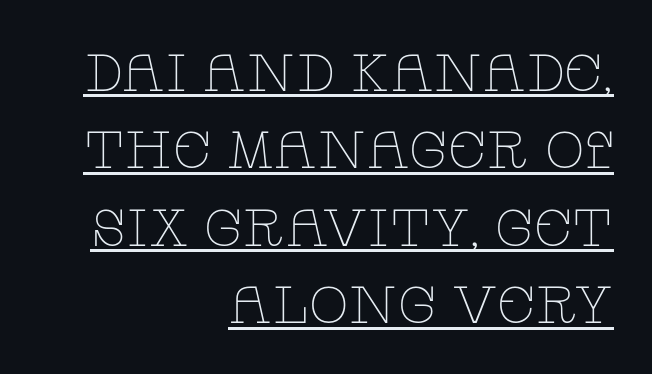
{"serif": "yes", "italic": "no", "bold": "no", "weight": "thin", "width": "wide", "stroke_contrast": "low", "x_height": "large", "monospaced": "no", "underline": "yes", "align": "right", "line_spacing": "normal", "line_spacing_ratio": 1.49, "letter_spacing": "normal", "letter_spacing_em": 0.0, "glyph_px": 52}
